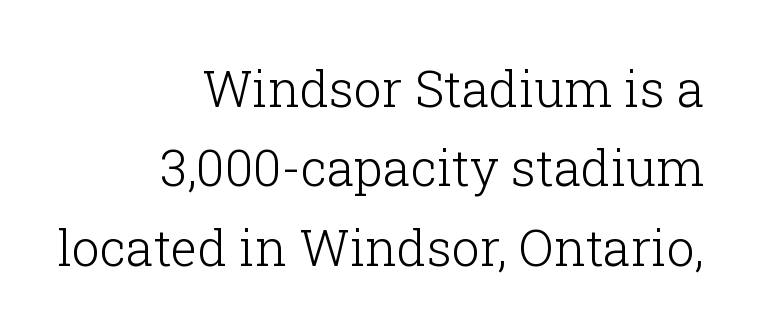
{"serif": "yes", "italic": "no", "bold": "no", "weight": "light", "width": "normal", "stroke_contrast": "low", "x_height": "medium", "monospaced": "no", "underline": "no", "align": "right", "line_spacing": "normal", "line_spacing_ratio": 1.59, "letter_spacing": "normal", "letter_spacing_em": 0.0, "glyph_px": 50}
